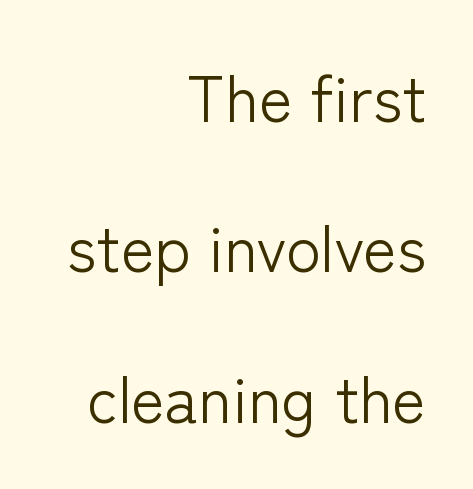
The image shows 64 px light sans-serif type, upright; set right-aligned, loose line spacing (2.35x), normal letter spacing, not underlined; low stroke contrast and a medium x-height.
